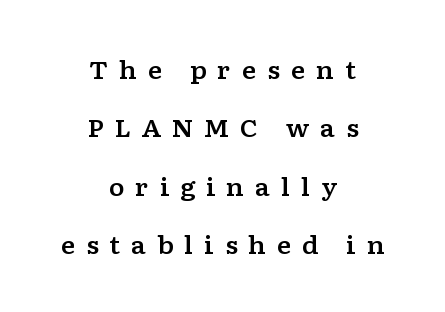
{"italic": "no", "underline": "no", "align": "center", "line_spacing": "loose", "line_spacing_ratio": 2.43, "letter_spacing": "wide", "letter_spacing_em": 0.45, "glyph_px": 24}
